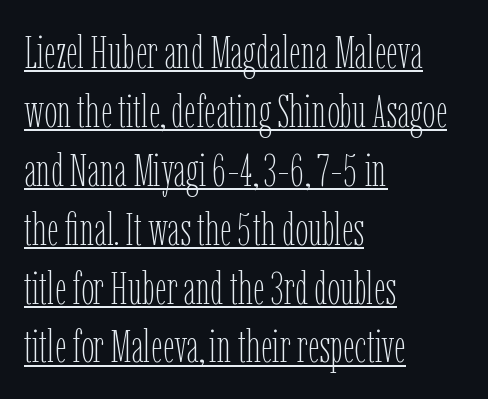
A light-to-regular cut is what we see here. The type sits square on the baseline with zero lean. The glyphs are accompanied by a horizontal stroke just below them. Alignment: flush left.
